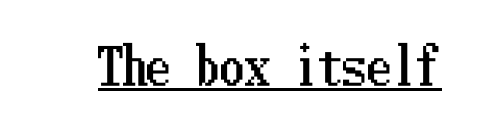
{"italic": "no", "width": "condensed", "stroke_contrast": "low", "x_height": "medium", "underline": "yes", "letter_spacing": "normal", "letter_spacing_em": 0.0, "glyph_px": 49}
